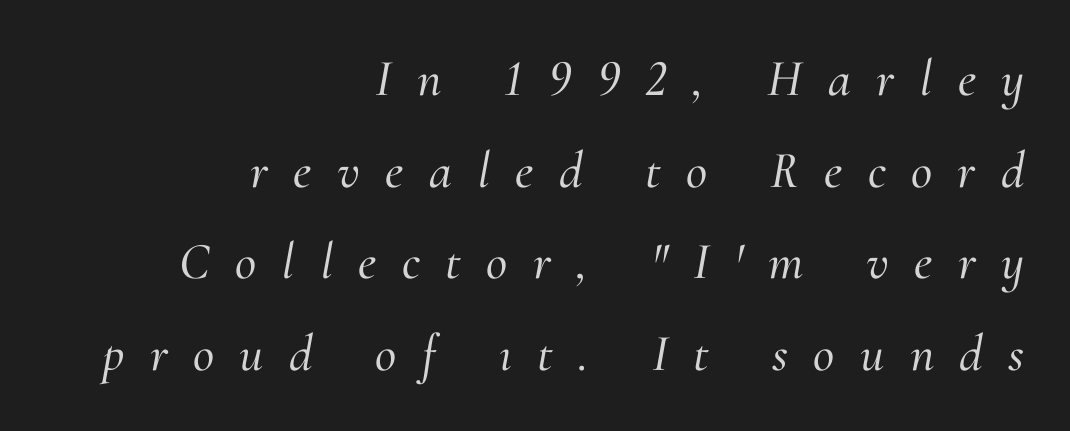
Q: Is the text italic (slanted)? A: Yes, it leans right by about 10 degrees.
Q: Is the typeface a serif or a sans-serif typeface? A: Serif.
Q: Is the text underlined? A: No.
Q: How is the paragraph aligned? A: Right-aligned.
Q: Is the spacing between letters normal or unusually wide? A: Unusually wide.
Q: Width (condensed, normal, or wide)? A: Normal.
Q: Stroke contrast? A: Medium.
Q: x-height? A: Small.
Q: Monospaced? A: No.
